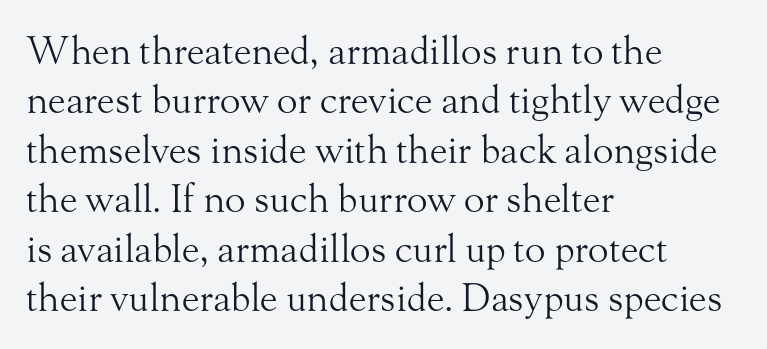
The image shows 38 px light serif type, upright; set left-aligned, normal line spacing (1.3x), normal letter spacing, not underlined; medium stroke contrast and a small x-height.
